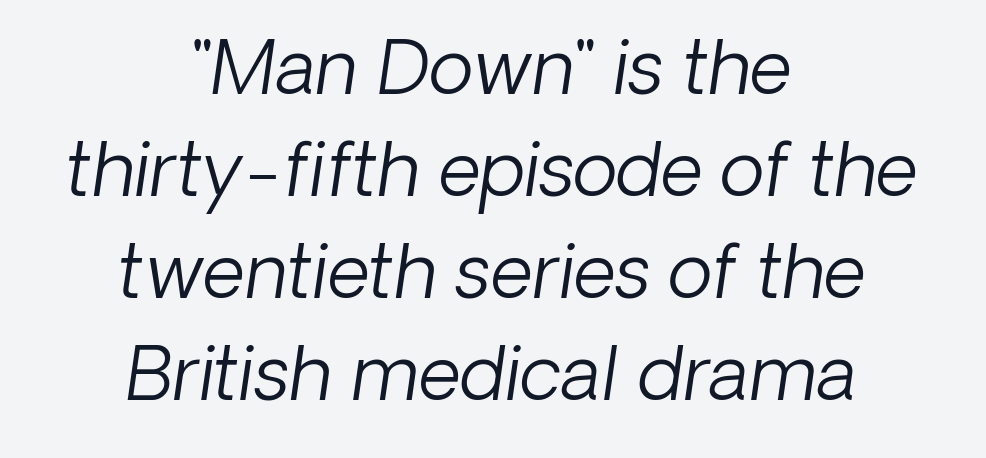
The paragraph has two soft edges and a firm central axis. This is not heavy type; no bold has been used. Tracking here is standard; glyphs follow each other at the usual distance. Compared with ordinary roman type, these characters are visibly tilted.
